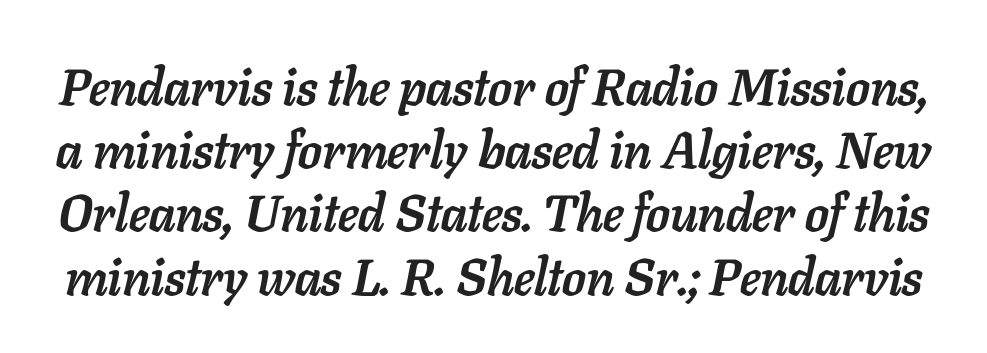
{"italic": "yes", "lean": "right", "slant_degrees": 11, "bold": "yes", "weight": "semibold", "width": "normal", "stroke_contrast": "low", "x_height": "medium", "monospaced": "no", "underline": "no", "line_spacing_ratio": 1.24, "letter_spacing": "normal", "letter_spacing_em": 0.0, "glyph_px": 51}
